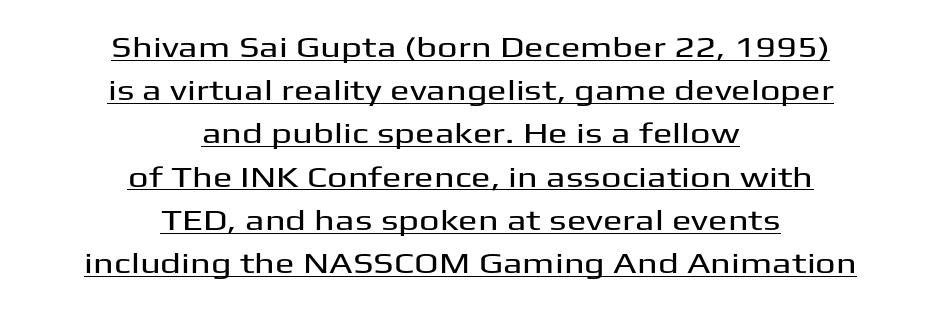
The image shows 29 px wide sans-serif type, upright; set centered, normal line spacing (1.49x), normal letter spacing, underlined; medium stroke contrast and a medium x-height.
